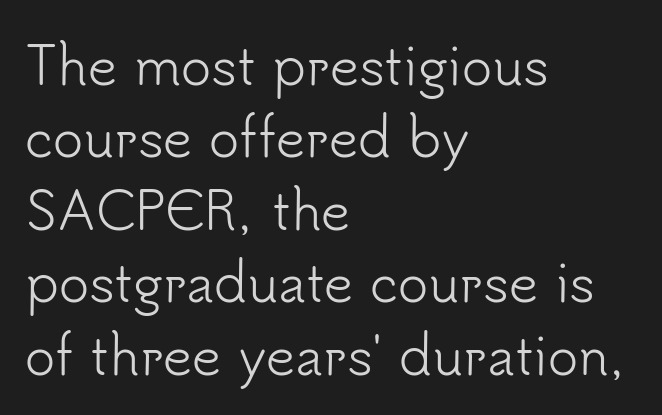
{"serif": "no", "italic": "no", "bold": "no", "weight": "light", "width": "normal", "stroke_contrast": "low", "x_height": "small", "monospaced": "no", "underline": "no", "align": "left", "line_spacing": "normal", "line_spacing_ratio": 1.42, "letter_spacing": "normal", "letter_spacing_em": 0.0, "glyph_px": 51}
